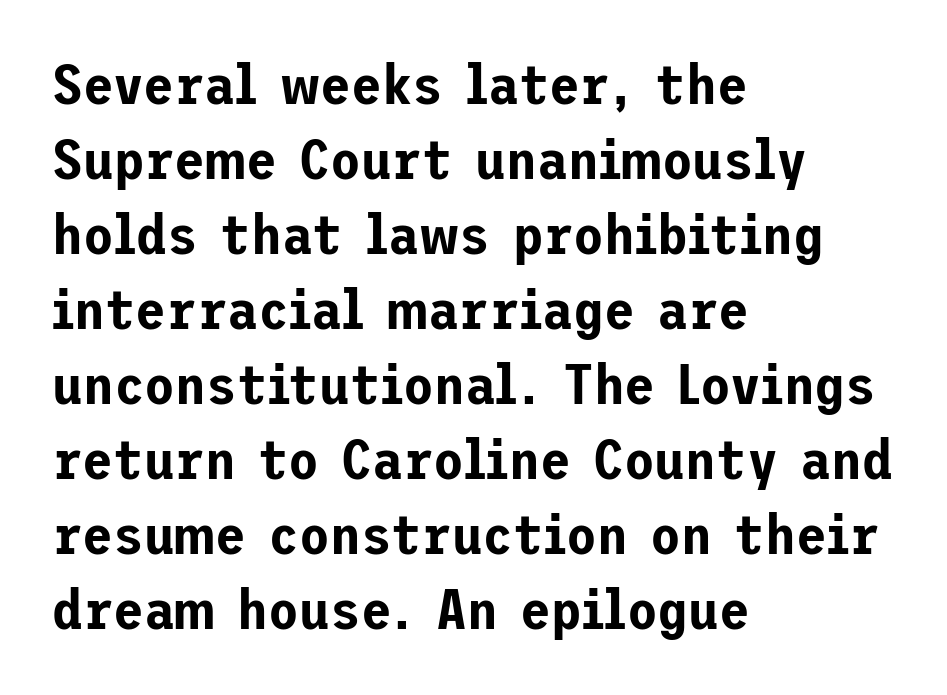
{"serif": "no", "italic": "no", "width": "normal", "stroke_contrast": "low", "x_height": "medium", "underline": "no", "align": "left", "line_spacing": "normal", "line_spacing_ratio": 1.34, "letter_spacing": "normal", "letter_spacing_em": 0.0, "glyph_px": 56}
